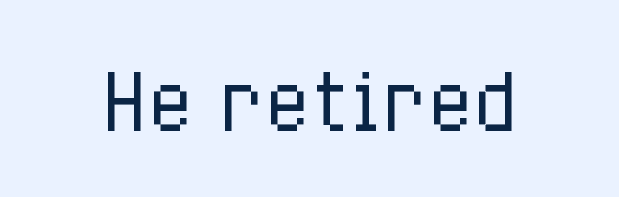
{"italic": "no", "bold": "no", "weight": "regular", "width": "condensed", "stroke_contrast": "low", "x_height": "medium", "monospaced": "no", "underline": "no", "letter_spacing": "normal", "letter_spacing_em": 0.0, "glyph_px": 75}
